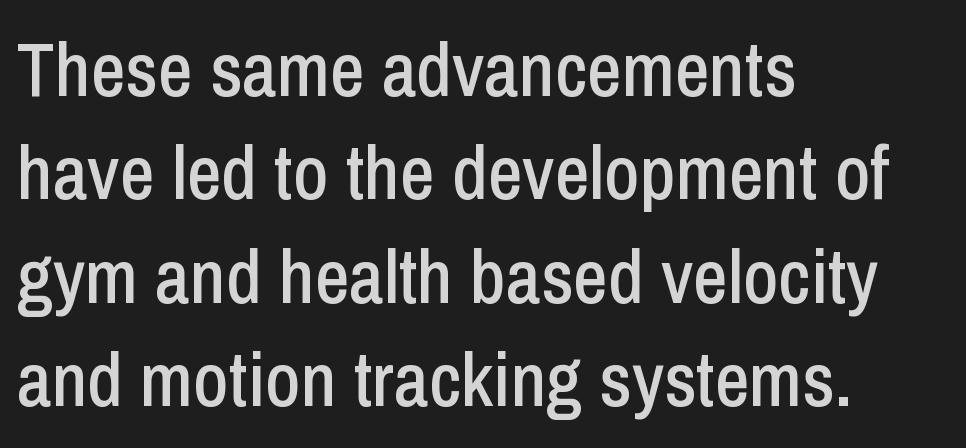
Standard letterfit; no display-style spreading of the glyphs. Bare-footed words on every line. Font category for this specimen: sans-serif. Looks like regular typesetting: each glyph gets only the width it needs. Do the letters lean? They stand straight. Left-aligned paragraph, ragged on the right.
